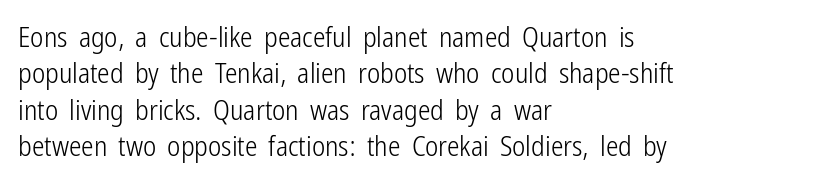
Q: Is the text bold? A: No.
Q: Is the text italic (slanted)? A: No, it is upright.
Q: Is the typeface a serif or a sans-serif typeface? A: Sans-serif.
Q: Is the text underlined? A: No.
Q: How is the paragraph aligned? A: Left-aligned.
Q: Is the spacing between letters normal or unusually wide? A: Normal.
Q: Is the spacing between lines tight, normal or loose? A: Normal.
Q: Width (condensed, normal, or wide)? A: Condensed.
Q: Stroke contrast? A: Low.
Q: x-height? A: Medium.
Q: Monospaced? A: No.
